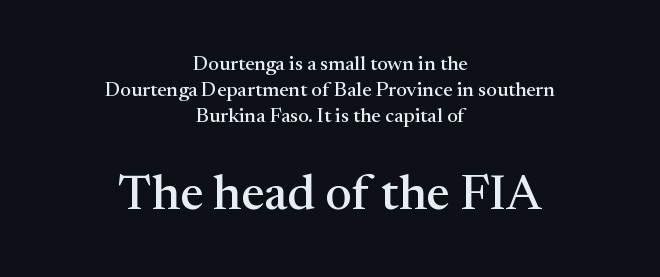
{"serif": "yes", "italic": "no", "width": "normal", "stroke_contrast": "medium", "x_height": "medium", "monospaced": "no", "underline": "no", "align": "center", "line_spacing": "normal", "line_spacing_ratio": 1.29, "letter_spacing": "normal", "letter_spacing_em": 0.0, "larger_block": "second", "size_ratio": 2.45, "glyph_px": 49}
